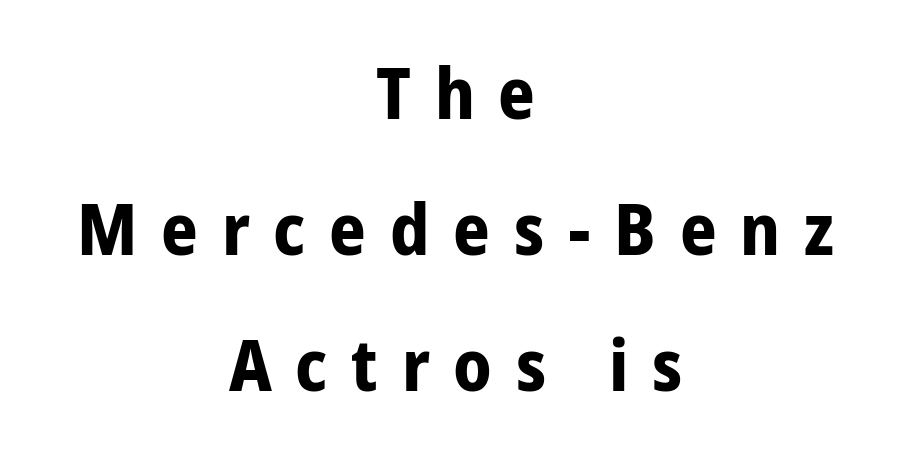
{"serif": "no", "italic": "no", "bold": "yes", "weight": "bold", "width": "condensed", "stroke_contrast": "low", "x_height": "medium", "monospaced": "no", "underline": "no", "align": "center", "line_spacing_ratio": 1.89, "letter_spacing": "wide", "letter_spacing_em": 0.33, "glyph_px": 72}
